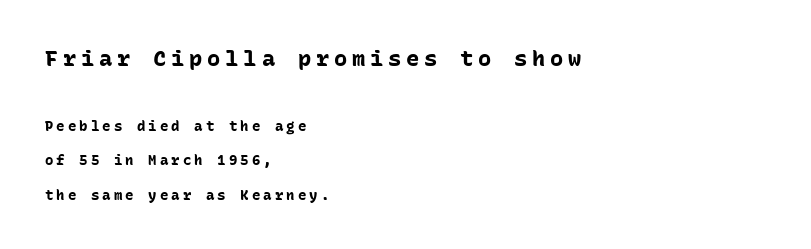
{"italic": "no", "bold": "yes", "underline": "no", "align": "left", "line_spacing": "loose", "line_spacing_ratio": 2.46, "letter_spacing": "wide", "letter_spacing_em": 0.22, "larger_block": "first", "size_ratio": 1.57, "glyph_px": 22}
